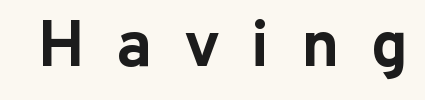
{"serif": "no", "italic": "no", "bold": "yes", "weight": "bold", "width": "normal", "stroke_contrast": "low", "x_height": "medium", "monospaced": "no", "underline": "no", "letter_spacing": "wide", "letter_spacing_em": 0.48, "glyph_px": 65}
